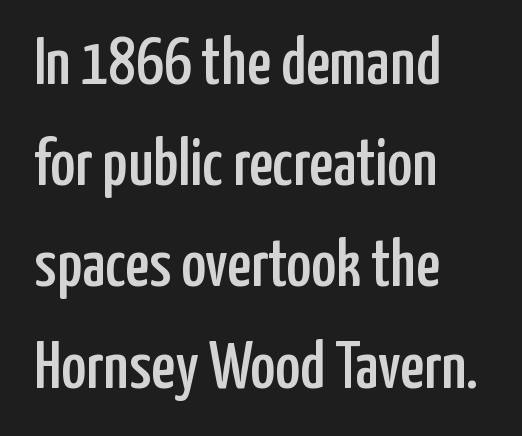
The image shows 67 px condensed sans-serif type, upright; set left-aligned, normal line spacing (1.51x), normal letter spacing, not underlined; low stroke contrast and a medium x-height.
